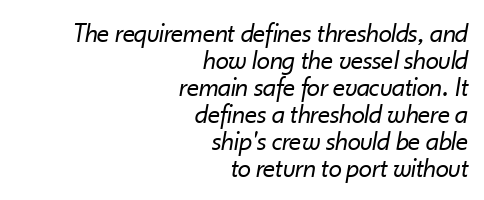
The image shows 27 px text type, italic (leaning right); set right-aligned, tight line spacing (1.0x), normal letter spacing, not underlined.
